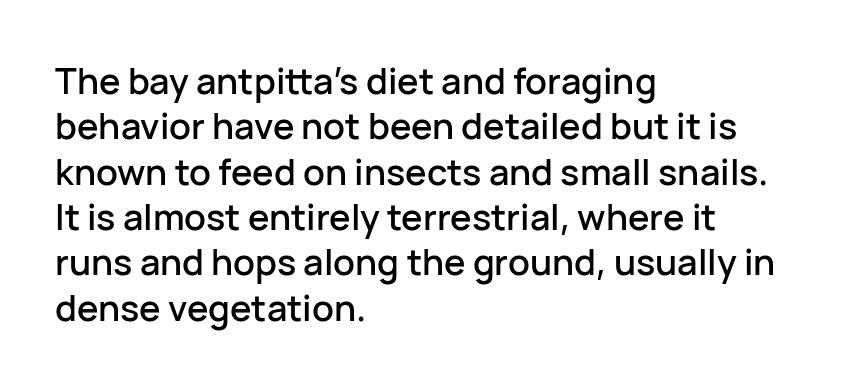
The image shows 36 px sans-serif type, upright; set left-aligned, normal line spacing (1.26x), normal letter spacing, not underlined; low stroke contrast and a medium x-height.
